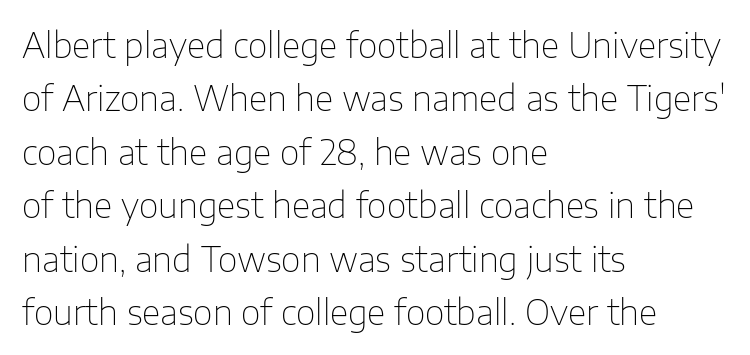
This sample uses a sans-serif face. Stroke thickness stays within the range of a standard reading face or lighter. The letters stand straight up with perfectly vertical stems. Evenly set lines give the paragraph a standard silhouette. Each word holds together tightly as a unit, with standard inter-letter gaps.
